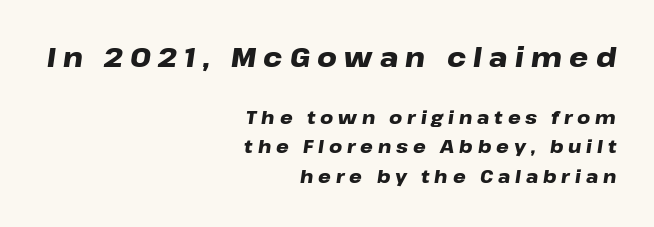
The image shows 27 px bold type, italic (leaning right); set right-aligned, normal line spacing (1.64x), unusually wide letter spacing (+0.27 em), not underlined; the first (top) block is 1.5x larger.
